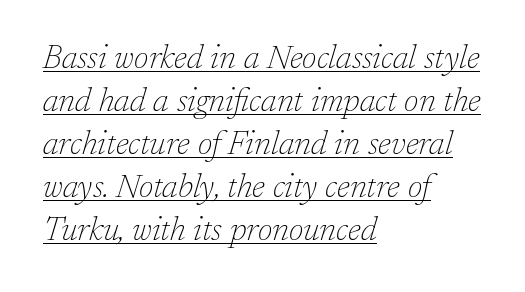
Each stroke keeps to a modest, everyday thickness or less. Compared with undecorated copy, this sample adds a rule below the words. I'd call this a serif setting — the letters wear small feet. This sample has the flowing, uneven cadence of proportional lettering.
